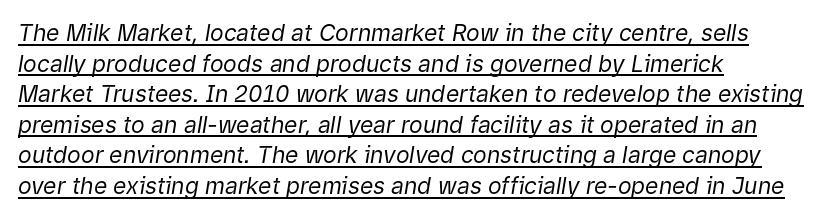
{"italic": "yes", "lean": "right", "slant_degrees": 9, "bold": "no", "underline": "yes", "align": "left", "line_spacing": "normal", "line_spacing_ratio": 1.33, "letter_spacing": "normal", "letter_spacing_em": 0.0, "glyph_px": 23}
